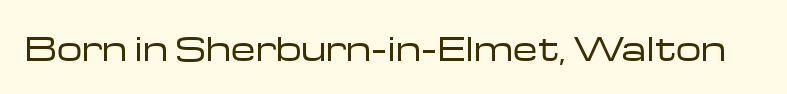
The image shows 32 px regular-weight, wide sans-serif type, upright; set normal letter spacing, not underlined; low stroke contrast and a medium x-height.
